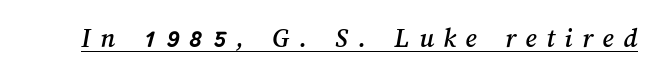
Q: Is the text underlined? A: Yes.
Q: Is the spacing between letters normal or unusually wide? A: Unusually wide.
Q: Width (condensed, normal, or wide)? A: Normal.
Q: Stroke contrast? A: Medium.
Q: x-height? A: Medium.
Q: Monospaced? A: No.
